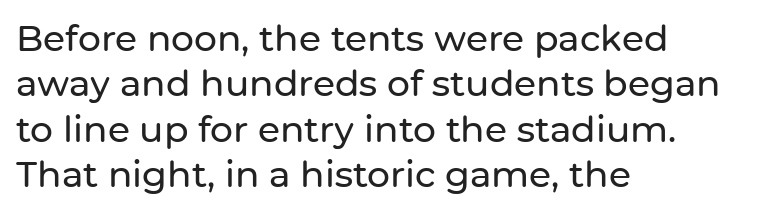
{"serif": "no", "italic": "no", "width": "normal", "stroke_contrast": "low", "x_height": "medium", "monospaced": "no", "underline": "no", "align": "left", "line_spacing": "normal", "line_spacing_ratio": 1.26, "letter_spacing": "normal", "letter_spacing_em": 0.0, "glyph_px": 36}
